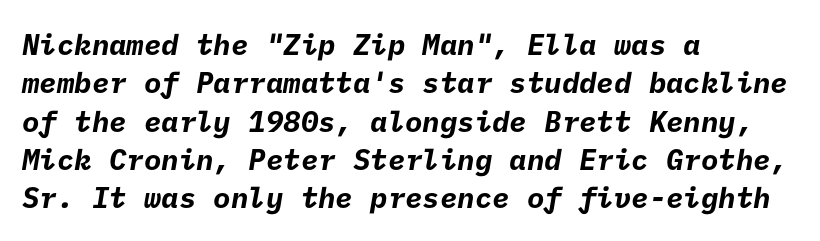
Line spacing here is normal. Caption: multi-line text, flush left, ragged right. Weight: bold. The space beneath each line is pristine and unruled. Unlike a traditional serif, this face leaves its strokes unadorned. Observe the ordinary spacing: letters are neighbours, not strangers.
